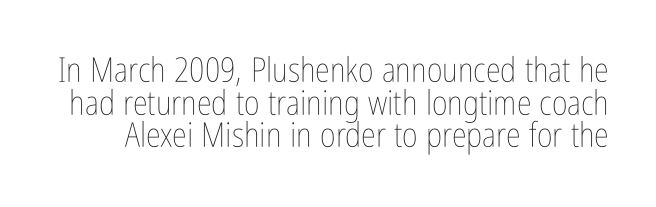
The image shows 34 px thin, condensed type, upright; set tight line spacing (0.96x), normal letter spacing, not underlined; low stroke contrast and a medium x-height.
